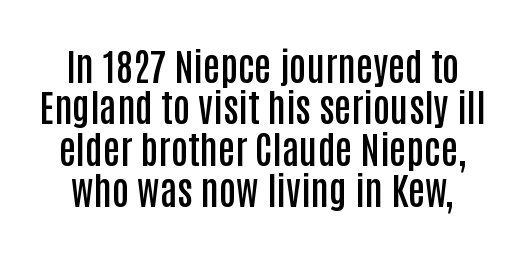
The image shows 38 px semibold, condensed sans-serif type, upright; set tight line spacing (1.09x), normal letter spacing, not underlined; low stroke contrast and a large x-height.
